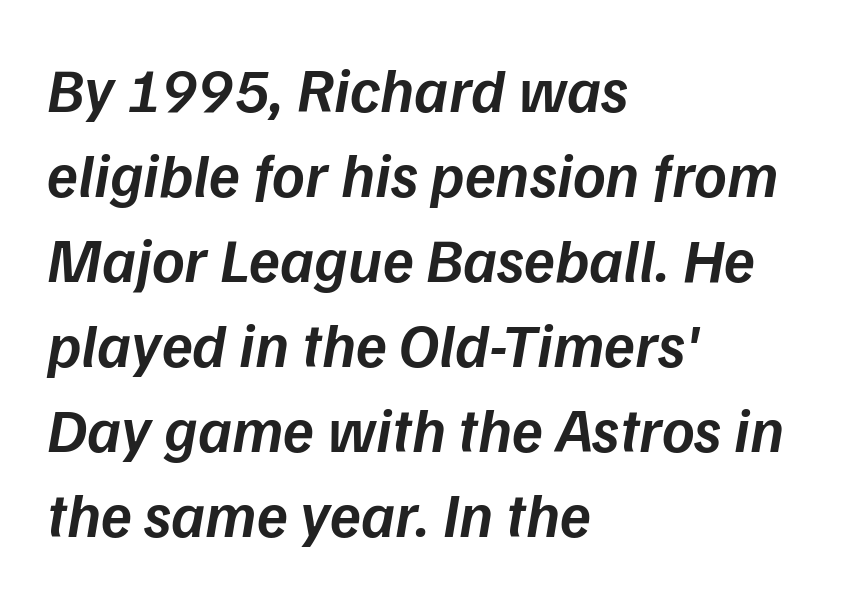
The image shows 63 px semibold type, italic (leaning right); set left-aligned, normal line spacing (1.35x), normal letter spacing, not underlined; low stroke contrast and a medium x-height.
